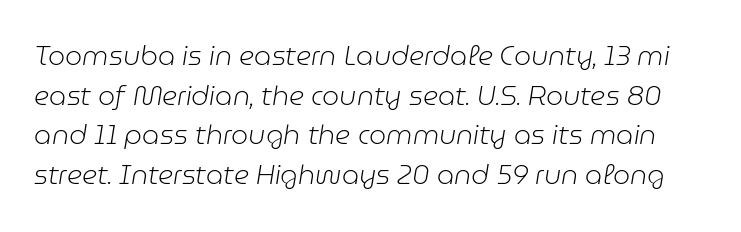
{"italic": "yes", "lean": "right", "slant_degrees": 9, "bold": "no", "underline": "no", "line_spacing": "normal", "line_spacing_ratio": 1.47, "letter_spacing": "normal", "letter_spacing_em": 0.0, "glyph_px": 27}
